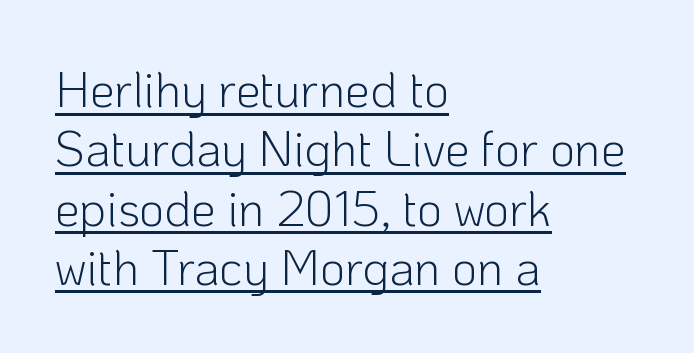
{"serif": "no", "italic": "no", "bold": "no", "weight": "light", "width": "normal", "stroke_contrast": "low", "x_height": "medium", "monospaced": "no", "underline": "yes", "align": "left", "line_spacing_ratio": 1.21, "letter_spacing": "normal", "letter_spacing_em": 0.0, "glyph_px": 49}
